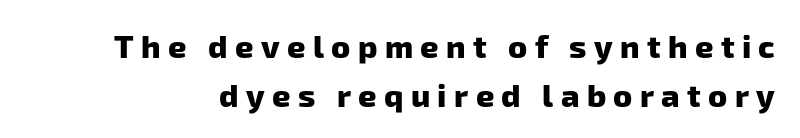
The image shows 32 px heavy sans-serif type; set normal line spacing (1.52x), unusually wide letter spacing (+0.23 em), not underlined; low stroke contrast and a medium x-height.
